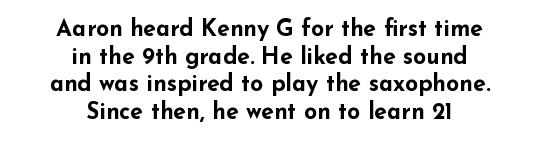
Designer's note — italics off, roman on. A clean baseline with only descenders dipping below it. Look at the tracking — it's just the regular setting, nothing added. Chunky letters — that's bold for sure.
